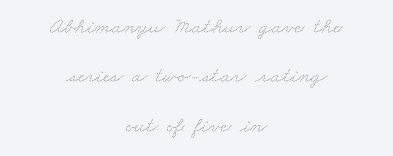
{"bold": "no", "underline": "no", "align": "center", "line_spacing": "loose", "line_spacing_ratio": 2.24, "letter_spacing": "normal", "letter_spacing_em": 0.0, "glyph_px": 22}
